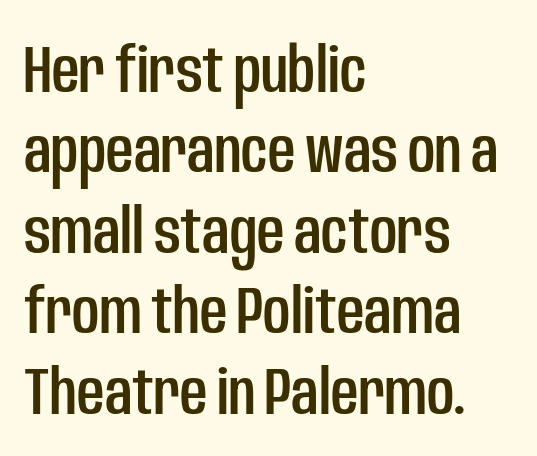
The line texture is even and compact thanks to regular tracking. The space beneath each line is pristine and unruled. Regarding serifs, this sample does without them. The rendering anchors every line to the left-hand side. Characters remain perfectly vertical along every line.
